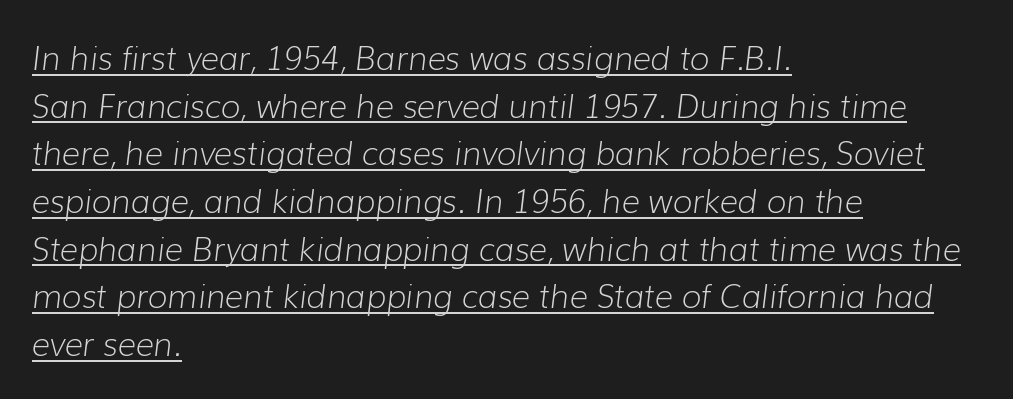
Q: Is the text bold? A: No.
Q: Is the text italic (slanted)? A: Yes, it leans right by about 7 degrees.
Q: Is the text underlined? A: Yes.
Q: How is the paragraph aligned? A: Left-aligned.
Q: Is the spacing between letters normal or unusually wide? A: Normal.
Q: Is the spacing between lines tight, normal or loose? A: Normal.
Q: Width (condensed, normal, or wide)? A: Normal.
Q: Stroke contrast? A: Low.
Q: x-height? A: Medium.
Q: Monospaced? A: No.
